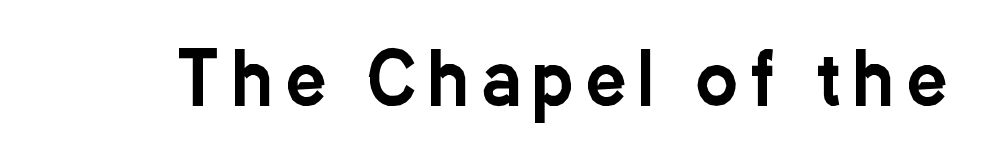
Q: Is the text italic (slanted)? A: No, it is upright.
Q: Is the typeface a serif or a sans-serif typeface? A: Sans-serif.
Q: Is the text underlined? A: No.
Q: Width (condensed, normal, or wide)? A: Condensed.
Q: Stroke contrast? A: Low.
Q: x-height? A: Medium.
Q: Monospaced? A: No.
